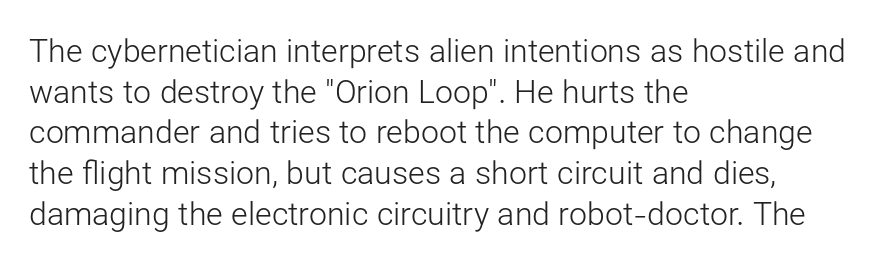
The image shows 32 px light sans-serif type, upright; set left-aligned, normal line spacing (1.27x), normal letter spacing, not underlined; low stroke contrast and a medium x-height.
